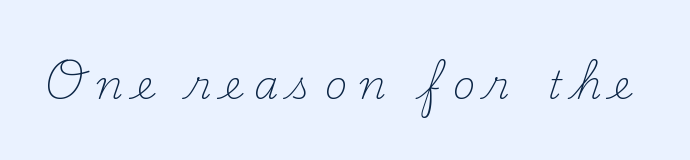
Q: Is the text bold? A: No.
Q: Is the text italic (slanted)? A: Yes.
Q: Is the text underlined? A: No.
Q: Is the spacing between letters normal or unusually wide? A: Unusually wide.
Q: Width (condensed, normal, or wide)? A: Normal.
Q: Stroke contrast? A: Medium.
Q: x-height? A: Small.
Q: Monospaced? A: No.
